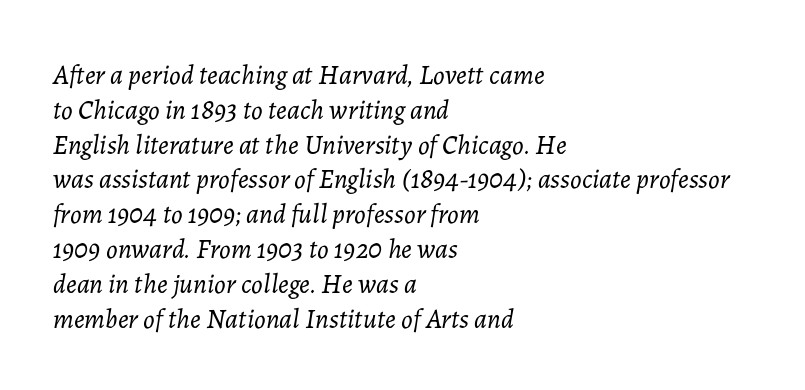
The image shows 27 px text type, italic (leaning right); set left-aligned, normal line spacing (1.29x), normal letter spacing, not underlined.
